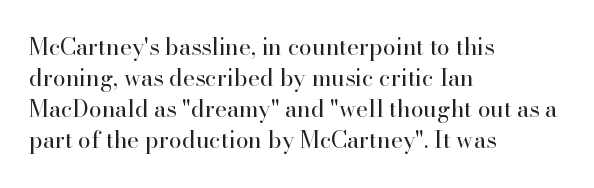
Q: Is the text bold? A: No.
Q: Is the text italic (slanted)? A: No, it is upright.
Q: Is the text underlined? A: No.
Q: How is the paragraph aligned? A: Left-aligned.
Q: Is the spacing between letters normal or unusually wide? A: Normal.
Q: Is the spacing between lines tight, normal or loose? A: Normal.
